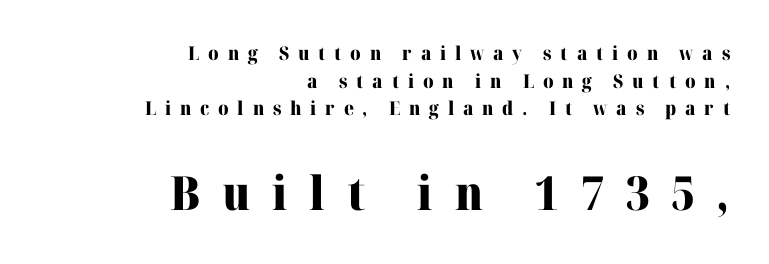
{"serif": "yes", "italic": "no", "bold": "yes", "weight": "heavy", "width": "normal", "stroke_contrast": "high", "x_height": "medium", "monospaced": "no", "underline": "no", "align": "right", "line_spacing": "normal", "line_spacing_ratio": 1.45, "letter_spacing": "wide", "letter_spacing_em": 0.46, "larger_block": "second", "size_ratio": 2.47, "glyph_px": 47}
